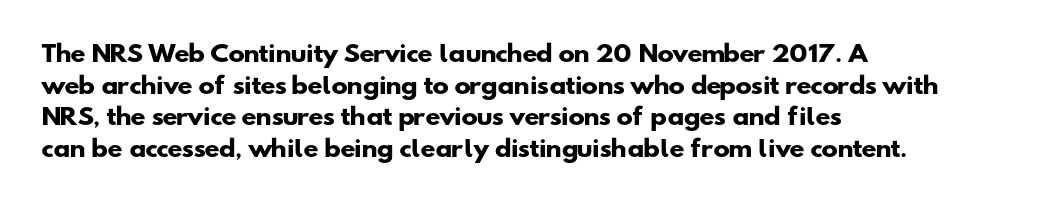
{"bold": "yes", "underline": "no", "align": "left", "line_spacing": "normal", "line_spacing_ratio": 1.44, "letter_spacing": "normal", "letter_spacing_em": 0.0, "glyph_px": 22}
